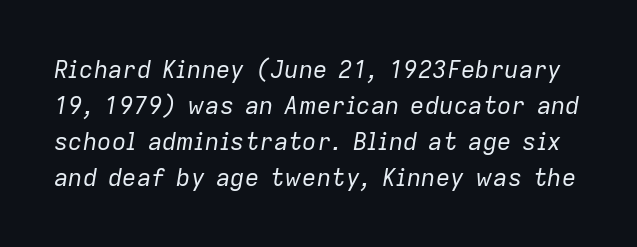
The image shows 24 px text type, italic (leaning right); set normal line spacing (1.5x), normal letter spacing, not underlined.
